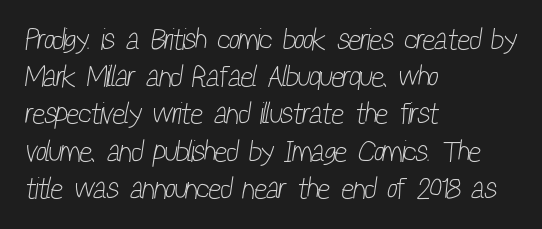
Q: Is the text bold? A: No.
Q: Is the typeface a serif or a sans-serif typeface? A: Sans-serif.
Q: Is the text underlined? A: No.
Q: How is the paragraph aligned? A: Left-aligned.
Q: Is the spacing between letters normal or unusually wide? A: Normal.
Q: Width (condensed, normal, or wide)? A: Condensed.
Q: Stroke contrast? A: Low.
Q: x-height? A: Medium.
Q: Monospaced? A: No.
